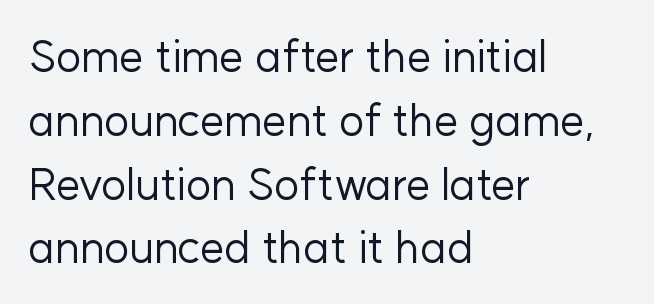
Weight: not bold — regular or lighter. The words here are not underlined. The vertical gap from one line to the next is medium. The face used here is a sans, in the tradition of grotesques and geometrics. Compared with typical body copy, the letter spacing here is the same.
